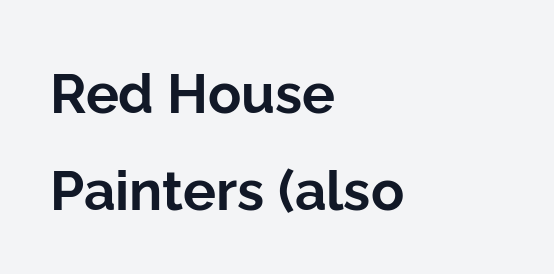
Q: Is the text bold? A: Yes.
Q: Is the text italic (slanted)? A: No, it is upright.
Q: Is the typeface a serif or a sans-serif typeface? A: Sans-serif.
Q: Is the text underlined? A: No.
Q: How is the paragraph aligned? A: Left-aligned.
Q: Is the spacing between letters normal or unusually wide? A: Normal.
Q: Width (condensed, normal, or wide)? A: Normal.
Q: Stroke contrast? A: Low.
Q: x-height? A: Medium.
Q: Monospaced? A: No.
